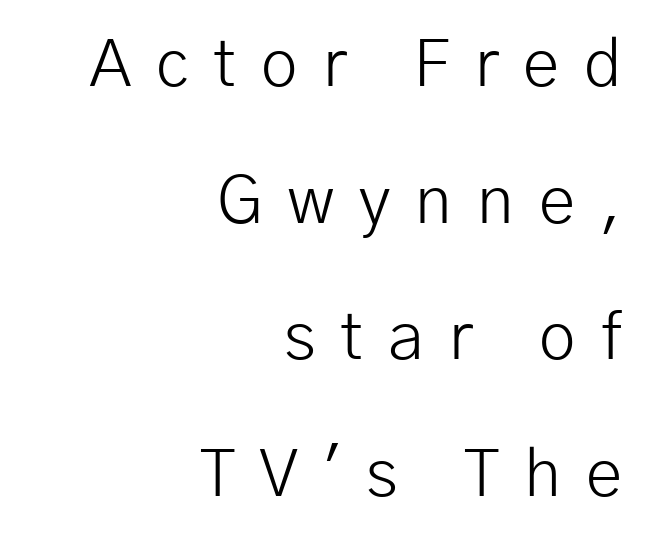
The image shows 66 px light sans-serif type, upright; set right-aligned, loose line spacing (2.07x), unusually wide letter spacing (+0.38 em), not underlined; low stroke contrast and a medium x-height.
